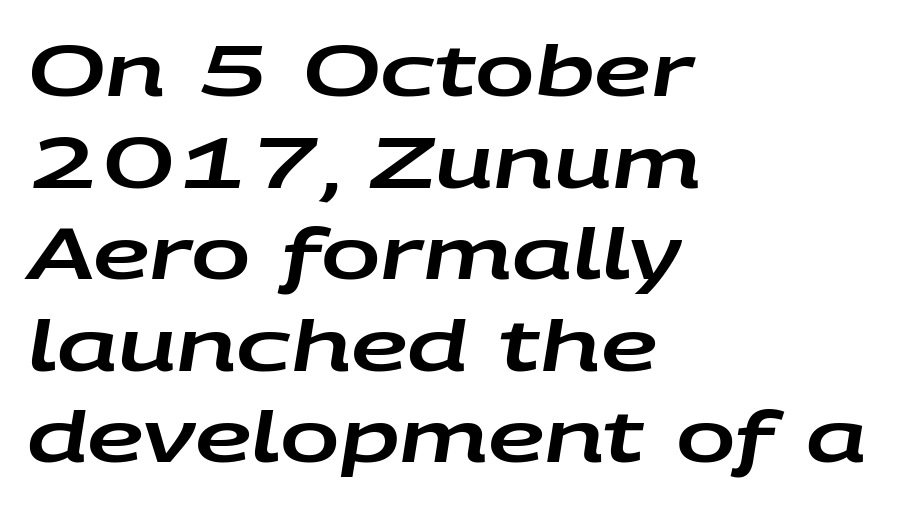
Q: Is the text italic (slanted)? A: Yes, it leans right by about 9 degrees.
Q: Is the text underlined? A: No.
Q: How is the paragraph aligned? A: Left-aligned.
Q: Is the spacing between letters normal or unusually wide? A: Normal.
Q: Is the spacing between lines tight, normal or loose? A: Normal.
Q: Width (condensed, normal, or wide)? A: Wide.
Q: Stroke contrast? A: Low.
Q: x-height? A: Large.
Q: Monospaced? A: No.
